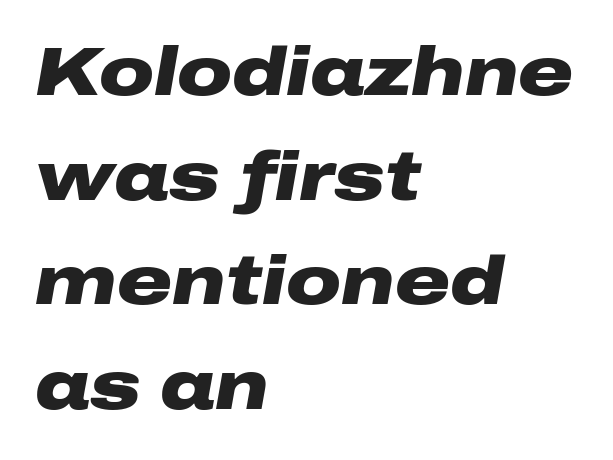
{"italic": "yes", "lean": "right", "slant_degrees": 10, "bold": "yes", "weight": "heavy", "width": "wide", "stroke_contrast": "low", "x_height": "medium", "monospaced": "no", "underline": "no", "align": "left", "line_spacing": "normal", "line_spacing_ratio": 1.54, "letter_spacing": "normal", "letter_spacing_em": 0.0, "glyph_px": 68}
